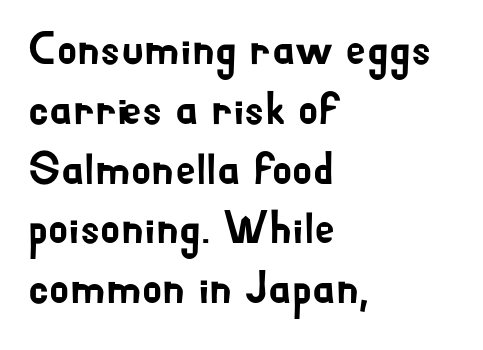
Descenders hang freely into open space. This rendering leaves character spacing at its baseline value. When letters stand straight like this, we call the style roman or upright. All the whitespace from short lines collects on the right. Each letter's strokes conclude bluntly, with no projecting serifs.
